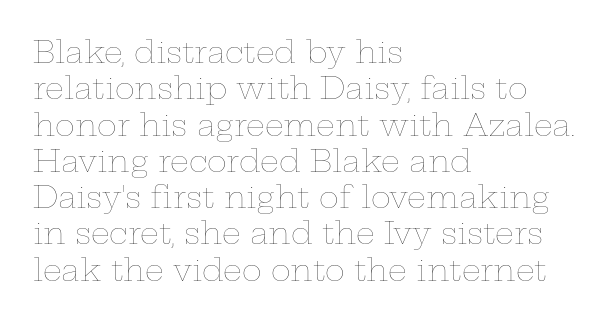
The image shows 30 px thin, wide type, upright; set left-aligned, line spacing 1.21x, normal letter spacing, not underlined; low stroke contrast and a medium x-height.
